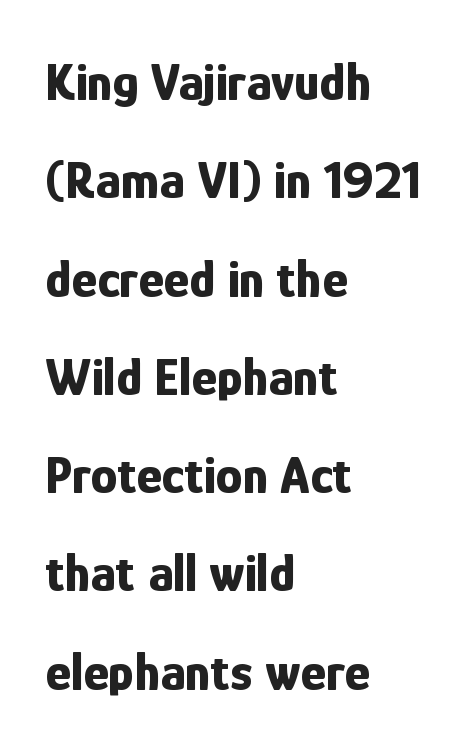
The image shows 54 px bold, condensed sans-serif type, upright; set left-aligned, line spacing 1.82x, normal letter spacing, not underlined; low stroke contrast and a medium x-height.
